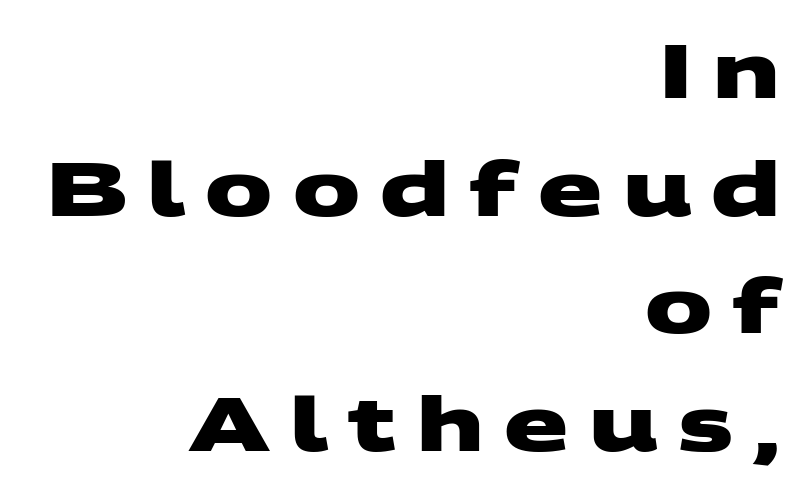
The image shows 75 px heavy, wide sans-serif type; set right-aligned, normal line spacing (1.57x), unusually wide letter spacing (+0.27 em), not underlined; medium stroke contrast and a large x-height.
